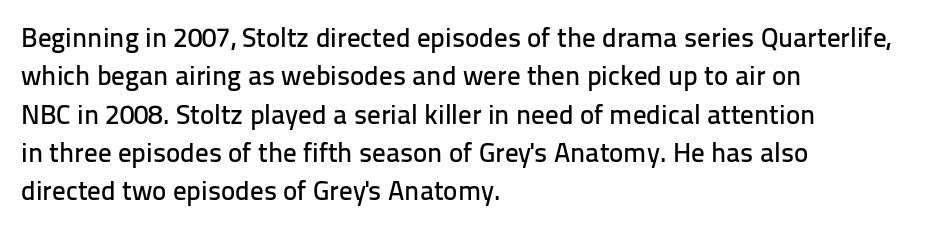
The image shows 27 px text type, upright; set left-aligned, normal line spacing (1.42x), normal letter spacing, not underlined.
